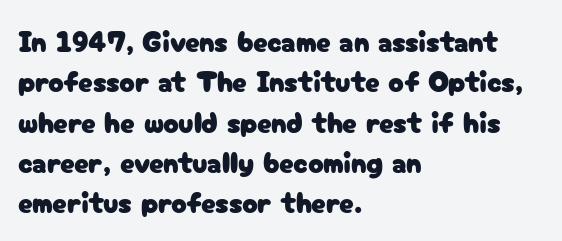
{"serif": "no", "italic": "no", "width": "normal", "stroke_contrast": "low", "x_height": "medium", "monospaced": "no", "underline": "no", "align": "left", "line_spacing": "normal", "line_spacing_ratio": 1.39, "letter_spacing": "normal", "letter_spacing_em": 0.0, "glyph_px": 29}
